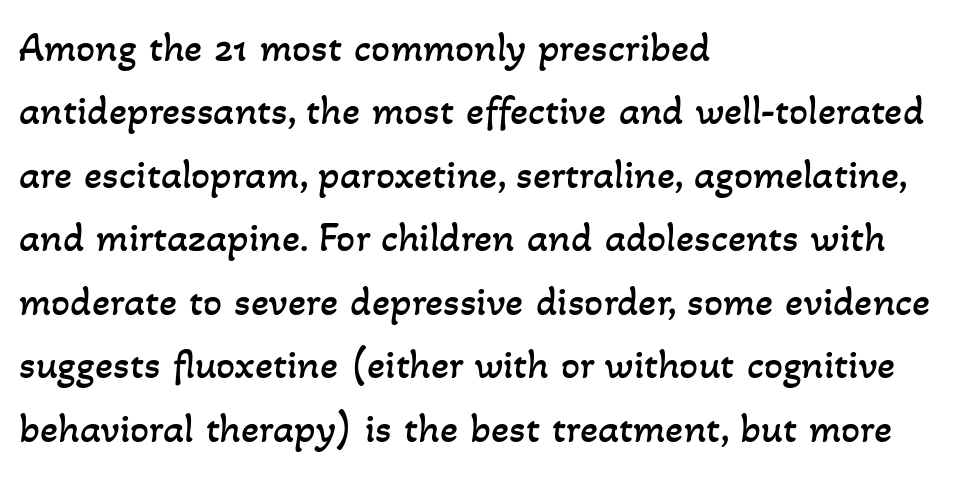
Reading down the block, your eye returns to a fixed left position each line. No heavy texture on the line: the type isn't bold. The rows are spaced the way most documents space them. Characters follow at the spacing the type designer built in. Has an underline been added? It has not.
